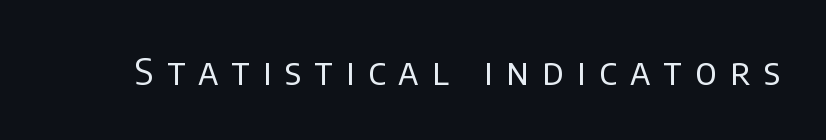
The specimen reads as upright at a glance. The font family rendered here belongs to the sans-serif group. Anything drawn beneath the words? Only blank space. Between one letter and the next there's a generous, obvious gap. Letters have the restrained weight of plain body copy at most. Looks like regular typesetting: each glyph gets only the width it needs.
